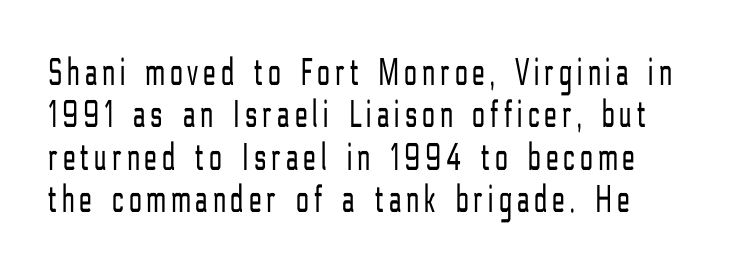
{"serif": "no", "italic": "no", "bold": "no", "weight": "light", "width": "condensed", "stroke_contrast": "low", "x_height": "medium", "monospaced": "no", "underline": "no", "align": "left", "line_spacing": "tight", "line_spacing_ratio": 1.06, "glyph_px": 40}
